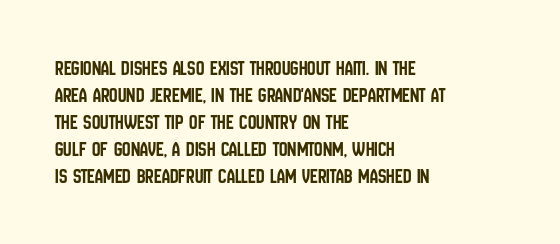
No word sits above an underline. Rendered with straight, roman letterforms. A typesetter would call this leading conventional body-copy spacing. Nothing unusual about the tracking: characters are spaced as the font intends. Line starts are locked; line ends wander.
